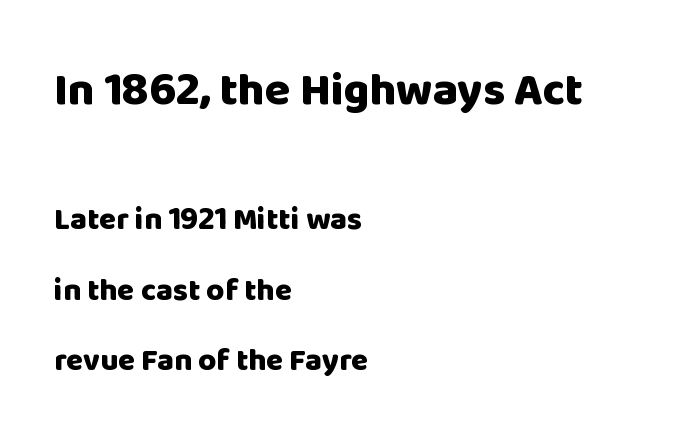
Default kerning and tracking; the words read as compact shapes. A great deal of white space separates one row of letters from the next. Check the space under the baseline: it is left empty. Varying glyph widths throughout — classic text-font behaviour.
